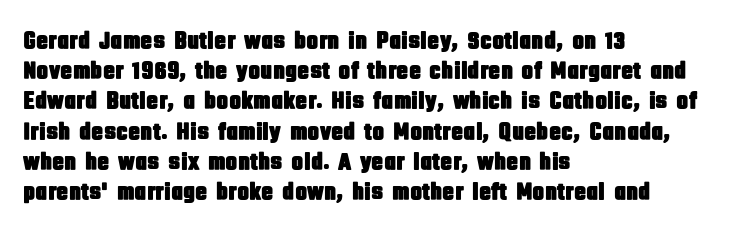
Standard letterfit; no display-style spreading of the glyphs. A typesetter would mark this as roman, not italic. Does the copy run flush right? No — it runs flush left. Words float on clear page, feet unadorned.
